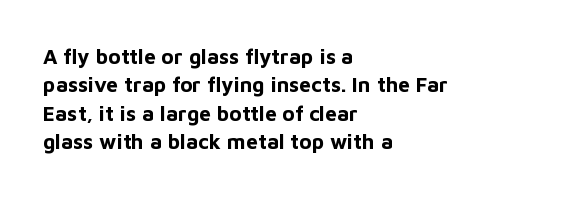
Q: Is the text bold? A: Yes.
Q: Is the text italic (slanted)? A: No, it is upright.
Q: Is the text underlined? A: No.
Q: How is the paragraph aligned? A: Left-aligned.
Q: Is the spacing between letters normal or unusually wide? A: Normal.
Q: Is the spacing between lines tight, normal or loose? A: Normal.
